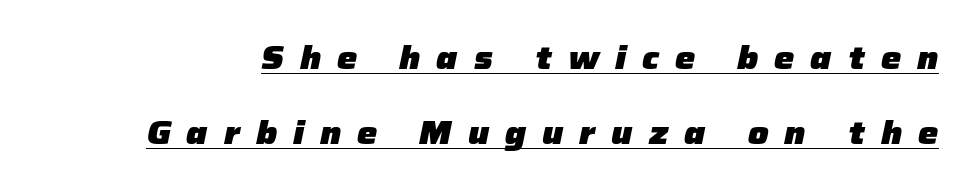
{"italic": "yes", "lean": "right", "slant_degrees": 12, "bold": "yes", "weight": "heavy", "width": "normal", "stroke_contrast": "low", "x_height": "medium", "monospaced": "no", "underline": "yes", "line_spacing": "loose", "line_spacing_ratio": 2.35, "letter_spacing": "wide", "letter_spacing_em": 0.5, "glyph_px": 32}
